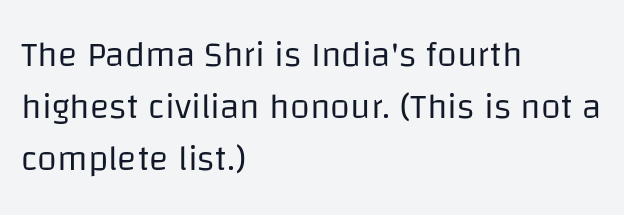
Casual observation: everything's shoved over to the left. Regarding leading, the lines here are spaced in the standard way. This sample has the flowing, uneven cadence of proportional lettering. Grotesque or geometric, the face here clearly has no serifs.
